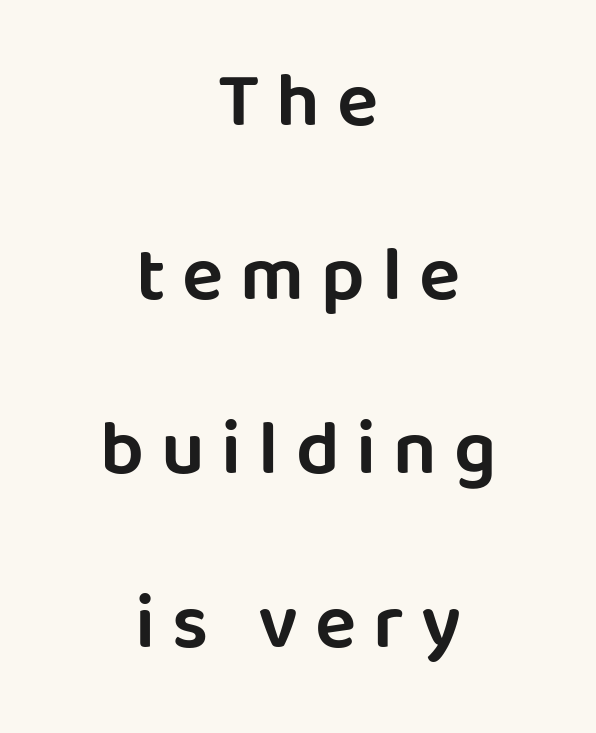
Loose tracking; the words dissolve into strings of separated letters. Do the characters align in a grid? No, the font is proportional. When letters stand straight like this, we call the style roman or upright. Typeset on center — no edge is straight. Baseline-to-baseline distance is far greater than the letter height.
